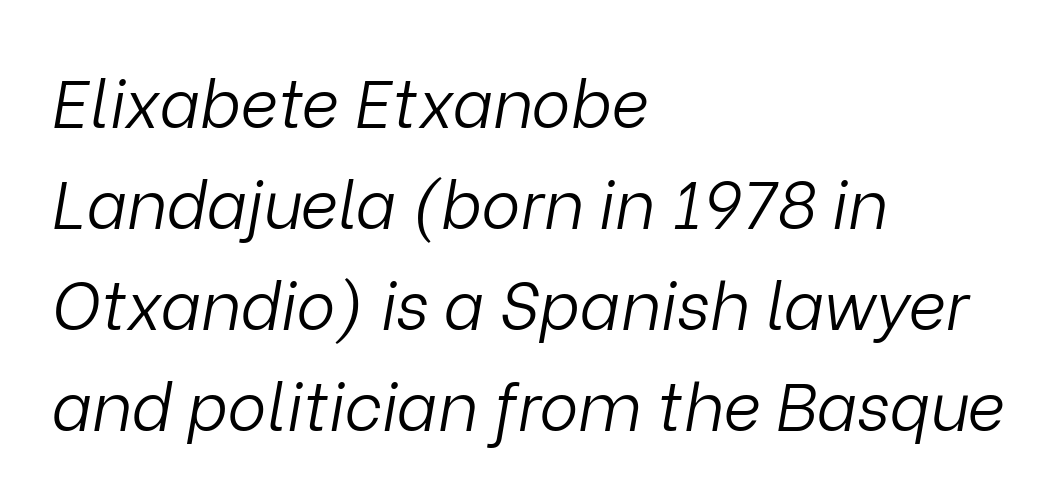
Honestly, the letter spacing is just normal — you wouldn't notice it. Horizontal alignment here is leftward, the default for most running prose. A quiet, ordinary-to-light weight characterises the typeface. Leading: standard. Rendered with sloped, italic letterforms. Letters rest on an invisible, unmarked baseline.
